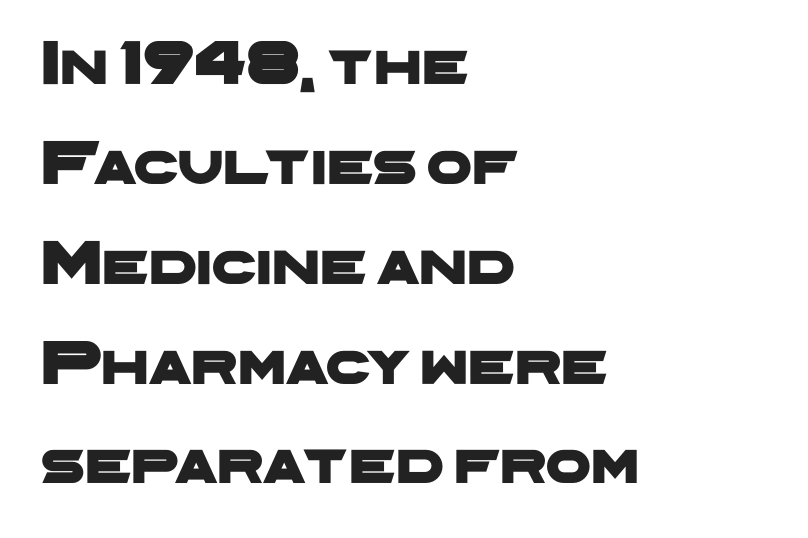
Q: Is the typeface a serif or a sans-serif typeface? A: Sans-serif.
Q: Is the text underlined? A: No.
Q: How is the paragraph aligned? A: Left-aligned.
Q: Is the spacing between letters normal or unusually wide? A: Normal.
Q: Is the spacing between lines tight, normal or loose? A: Normal.
Q: Width (condensed, normal, or wide)? A: Wide.
Q: Stroke contrast? A: Low.
Q: x-height? A: Medium.
Q: Monospaced? A: No.
